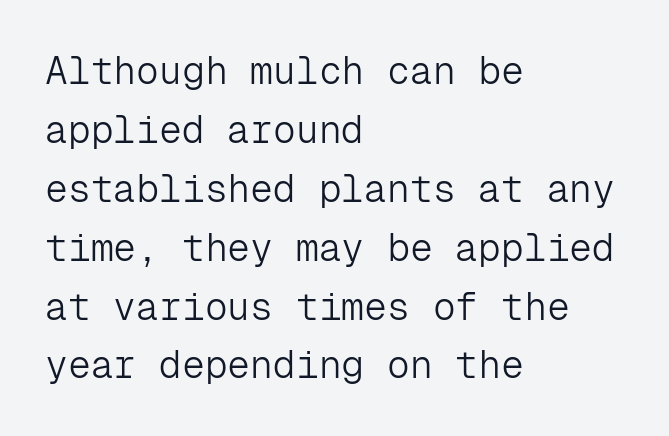
Q: Is the text bold? A: No.
Q: Is the text italic (slanted)? A: No, it is upright.
Q: Is the typeface a serif or a sans-serif typeface? A: Sans-serif.
Q: Is the text underlined? A: No.
Q: How is the paragraph aligned? A: Left-aligned.
Q: Is the spacing between letters normal or unusually wide? A: Normal.
Q: Is the spacing between lines tight, normal or loose? A: Normal.
Q: Width (condensed, normal, or wide)? A: Normal.
Q: Stroke contrast? A: Low.
Q: x-height? A: Medium.
Q: Monospaced? A: Yes.
